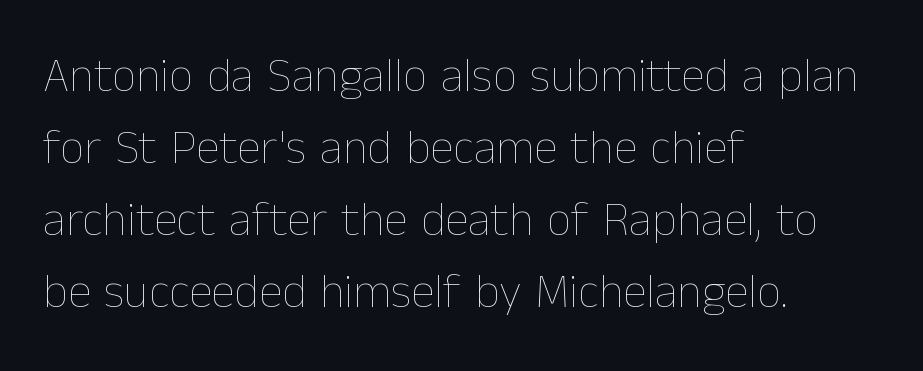
The image shows 48 px thin type, upright; set left-aligned, normal line spacing (1.5x), normal letter spacing, not underlined; low stroke contrast and a medium x-height.
